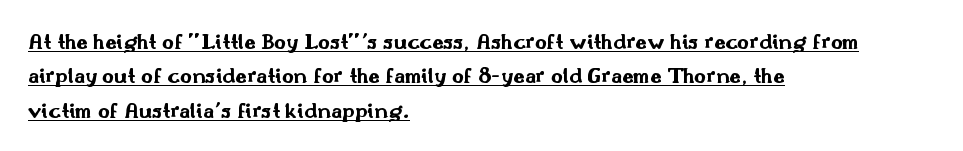
This sample keeps an unexceptional amount of space between lines. Tracking here is standard; glyphs follow each other at the usual distance. Rendered with straight, roman letterforms. These characters rest on top of a visible drawn line. As a designer I'd log this as weight 700, bold.
